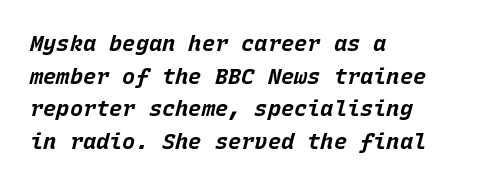
The image shows 22 px bold type, italic (leaning right); set left-aligned, normal line spacing (1.48x), normal letter spacing, not underlined.
